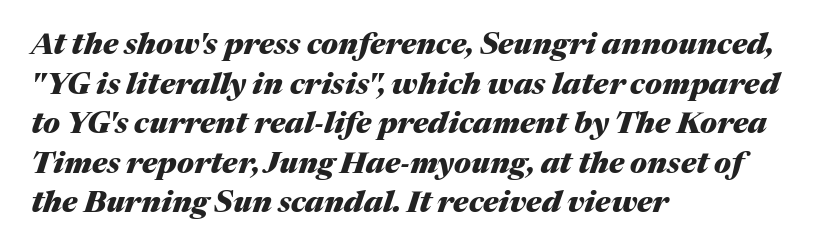
The image shows 30 px heavy type, italic (leaning right); set left-aligned, normal line spacing (1.32x), normal letter spacing, not underlined; medium stroke contrast and a medium x-height.
